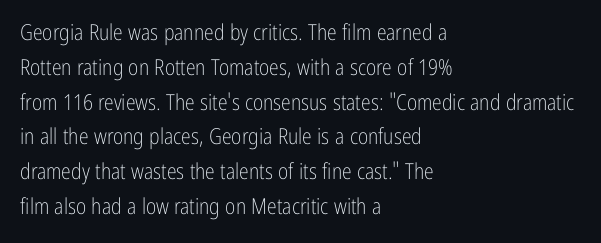
The image shows 22 px text type, upright; set left-aligned, normal line spacing (1.58x), normal letter spacing, not underlined.
